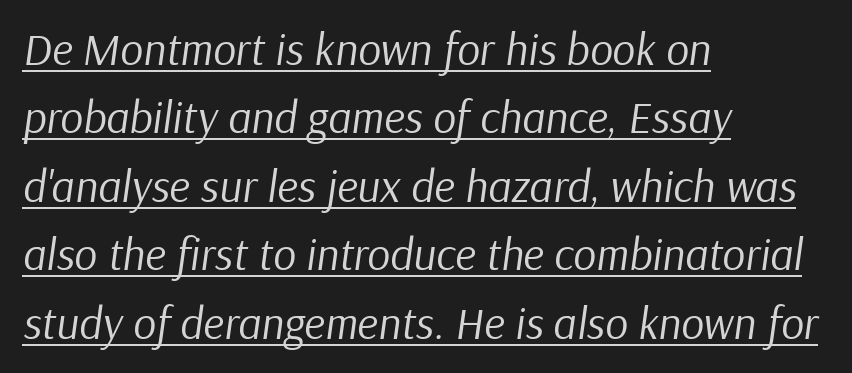
The glyphs are accompanied by a horizontal stroke just below them. Do the characters align in a grid? No, the font is proportional. No extra tracking has been applied to these lines. Stem width sits at or under what a default text font uses. In CSS terms this would be text-align: left. Baseline-to-baseline distance is the conventional proportion of letter height.
